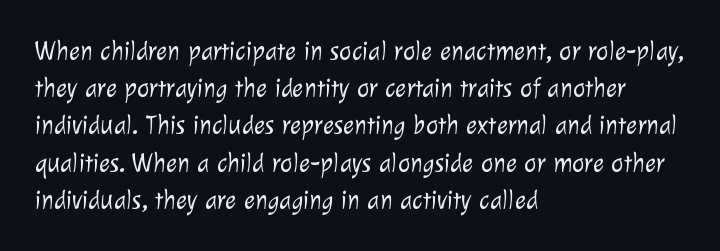
The image shows 26 px text type; set left-aligned, normal line spacing (1.43x), normal letter spacing, not underlined.
